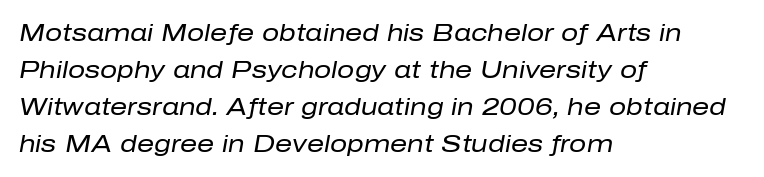
{"italic": "yes", "lean": "right", "slant_degrees": 10, "bold": "no", "underline": "no", "align": "left", "line_spacing": "normal", "line_spacing_ratio": 1.54, "letter_spacing": "normal", "letter_spacing_em": 0.0, "glyph_px": 24}
